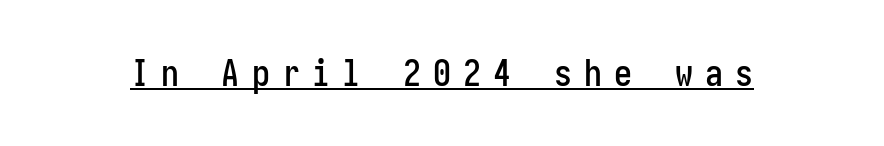
{"serif": "no", "italic": "no", "width": "condensed", "stroke_contrast": "low", "x_height": "medium", "underline": "yes", "letter_spacing": "wide", "letter_spacing_em": 0.34, "glyph_px": 36}
